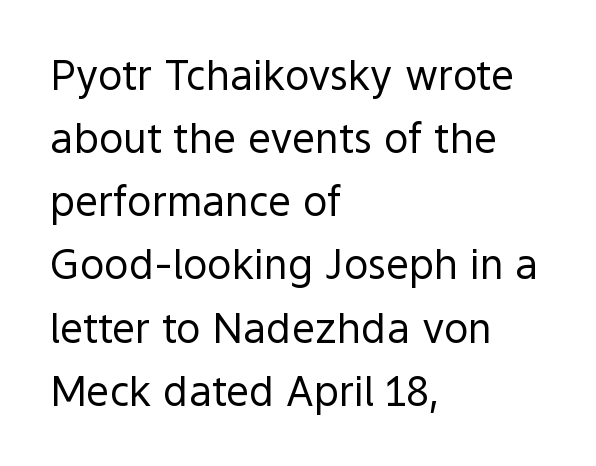
The image shows 41 px regular-weight sans-serif type, upright; set left-aligned, normal line spacing (1.54x), normal letter spacing, not underlined; a medium x-height.
